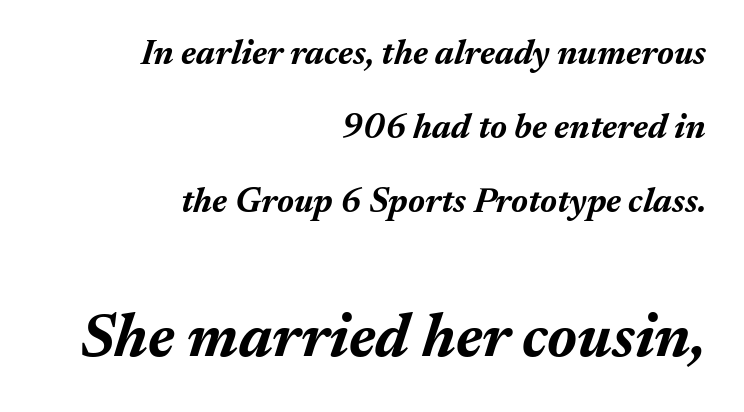
It's the slanting kind of type. Caption: standard tracking, unaltered. Any mark beneath the type? The region is blank. The passage shown begins with its smaller block and ends with its larger one. This sample trades compactness for vertical openness between lines. Proportional: the letters do not fall into vertical columns.
